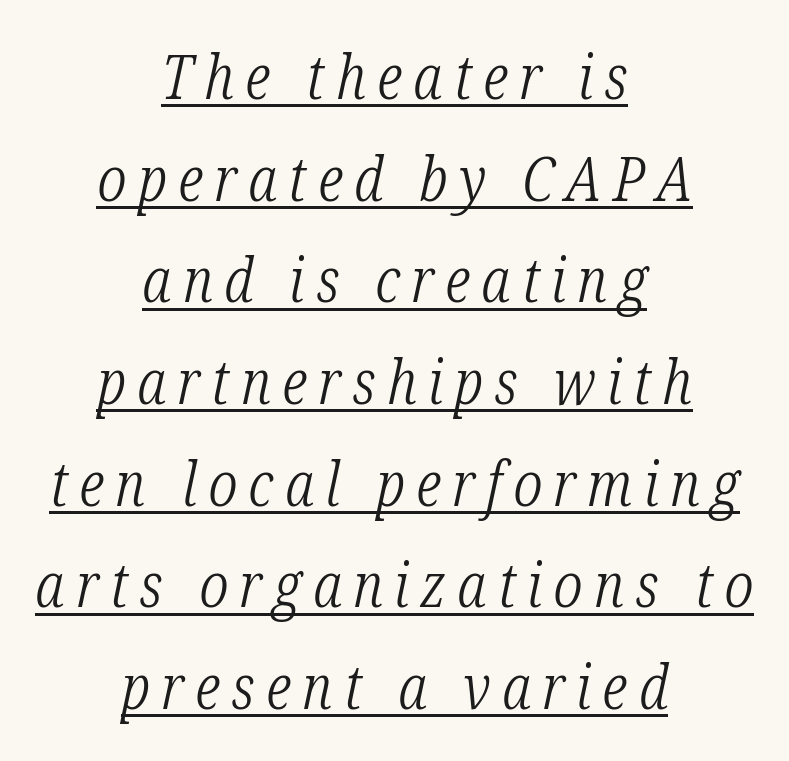
Is the type slanted? Yes — the strokes lean at a clear angle. These lines stack symmetrically, like a column narrowing and widening about its center. The letters look calm and open, with moderate or lighter stems. Font category for this specimen: serif. These lines are rendered in a variable-pitch font. The passage shown is underscored from start to finish.
